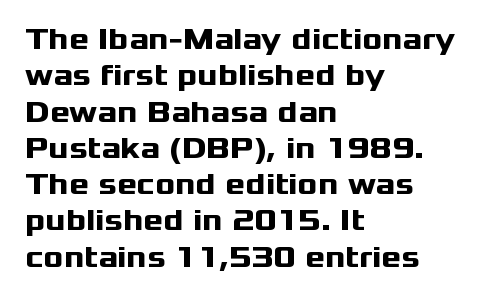
Typeset ragged right — the left edge is the straight one. The tracking reads as untouched default to a designer's eye. A clean baseline with only descenders dipping below it. Each letter keeps its own natural width here, so spacing adapts to shape. The type family on display is of the sans-serif kind.
